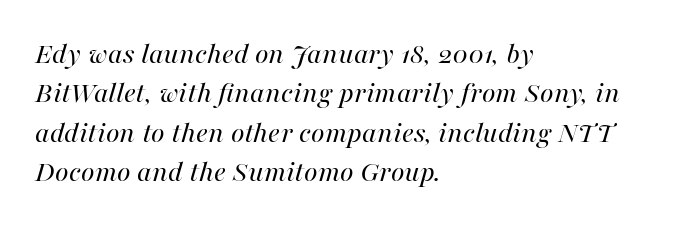
The image shows 31 px regular-weight type, italic (leaning right); set left-aligned, normal line spacing (1.27x), normal letter spacing, not underlined; high stroke contrast and a medium x-height.
